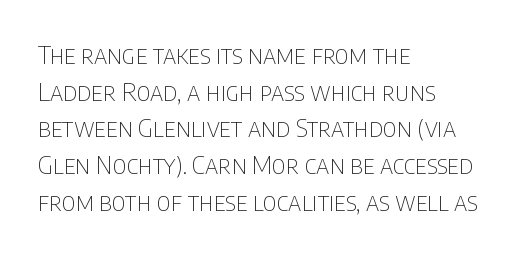
Weight: in the light-to-regular range. In CSS terms this would be text-align: left. The letters stand straight up with perfectly vertical stems. Each new line begins a customary step beneath the previous one. Characters follow at the spacing the type designer built in.
